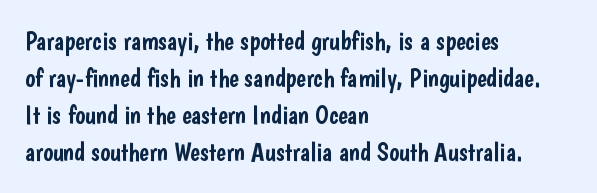
The image shows 26 px text type, upright; set left-aligned, normal line spacing (1.42x), normal letter spacing, not underlined.
